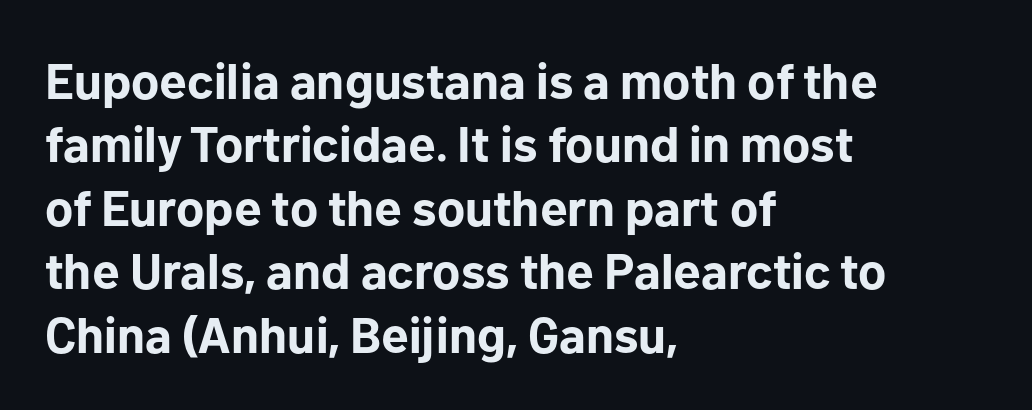
Q: Is the text bold? A: Yes.
Q: Is the text italic (slanted)? A: No, it is upright.
Q: Is the typeface a serif or a sans-serif typeface? A: Sans-serif.
Q: Is the text underlined? A: No.
Q: How is the paragraph aligned? A: Left-aligned.
Q: Is the spacing between letters normal or unusually wide? A: Normal.
Q: Is the spacing between lines tight, normal or loose? A: Normal.
Q: Width (condensed, normal, or wide)? A: Normal.
Q: Stroke contrast? A: Low.
Q: x-height? A: Medium.
Q: Monospaced? A: No.
